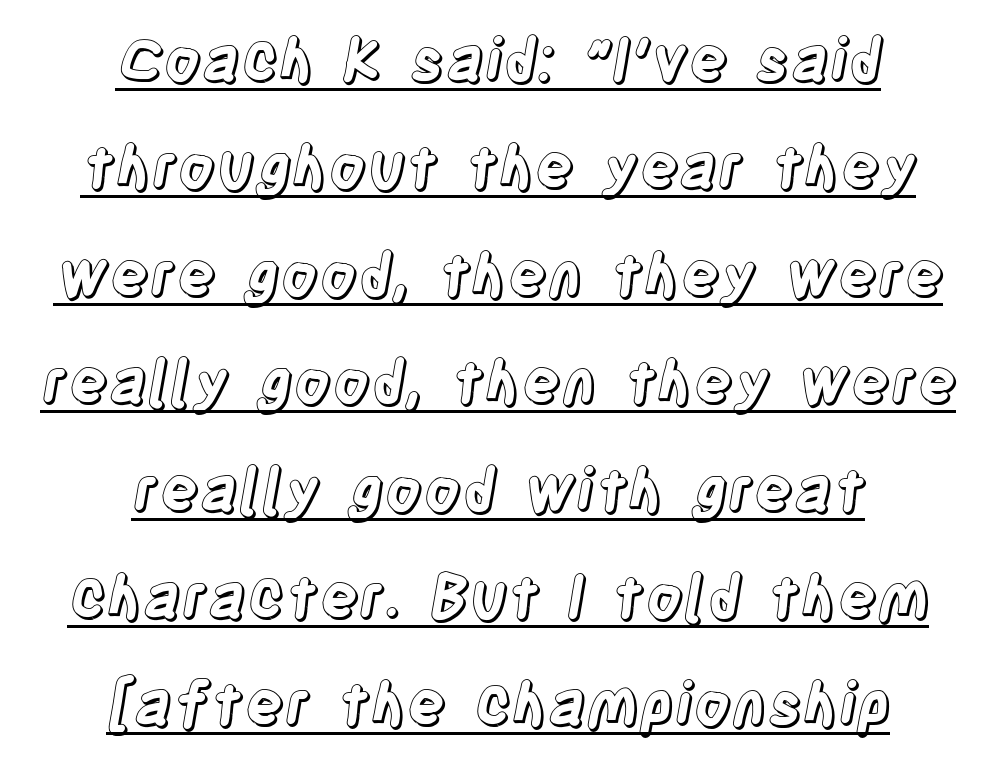
You could call the tracking neutral — neither tight nor loose. Each line is balanced around a shared central axis. The typesetter has applied underlining to the passage shown. Note the varied advance widths — an 'i' is clearly narrower than an 'm'.
